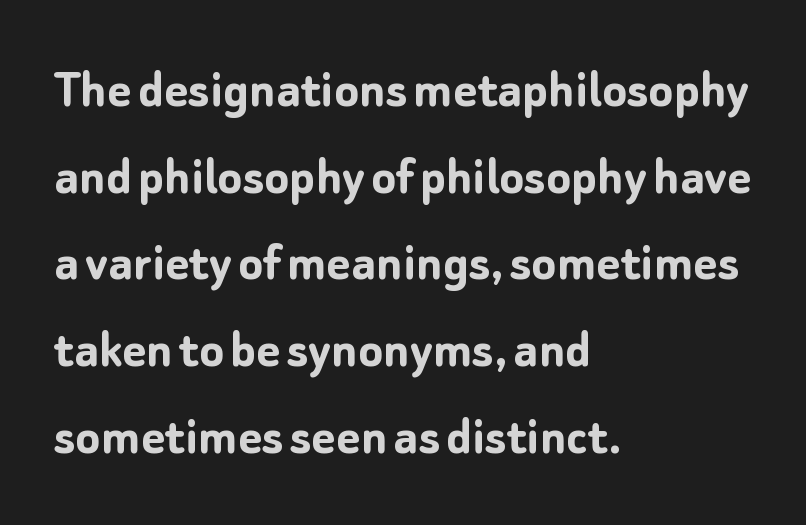
Q: Is the text bold? A: Yes.
Q: Is the text italic (slanted)? A: No, it is upright.
Q: Is the typeface a serif or a sans-serif typeface? A: Sans-serif.
Q: Is the text underlined? A: No.
Q: How is the paragraph aligned? A: Left-aligned.
Q: Is the spacing between letters normal or unusually wide? A: Normal.
Q: Is the spacing between lines tight, normal or loose? A: Normal.
Q: Width (condensed, normal, or wide)? A: Normal.
Q: Stroke contrast? A: Low.
Q: x-height? A: Medium.
Q: Monospaced? A: No.
